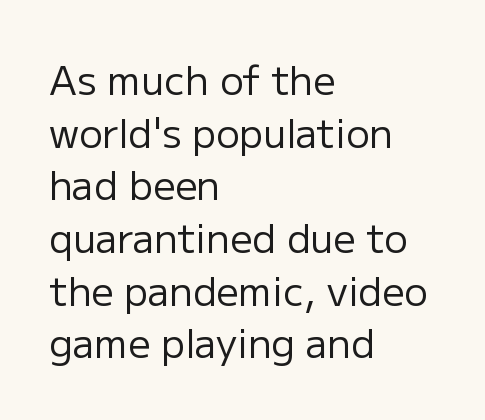
Q: Is the text bold? A: No.
Q: Is the text italic (slanted)? A: No, it is upright.
Q: Is the typeface a serif or a sans-serif typeface? A: Sans-serif.
Q: Is the text underlined? A: No.
Q: How is the paragraph aligned? A: Left-aligned.
Q: Is the spacing between letters normal or unusually wide? A: Normal.
Q: Is the spacing between lines tight, normal or loose? A: Normal.
Q: Width (condensed, normal, or wide)? A: Normal.
Q: Stroke contrast? A: Low.
Q: x-height? A: Medium.
Q: Monospaced? A: No.
